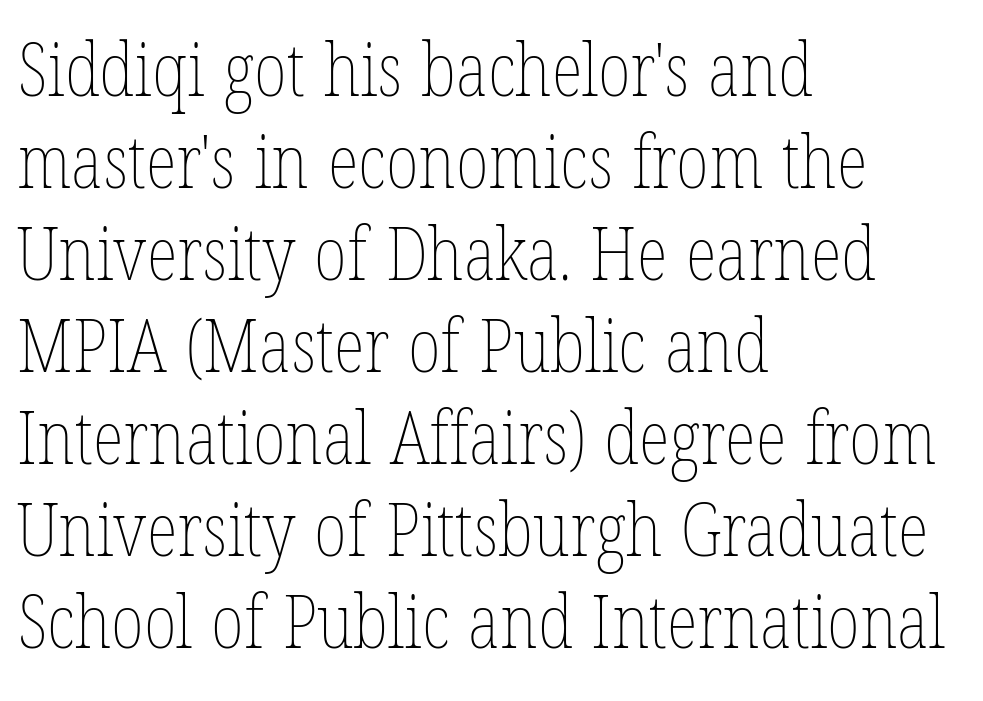
Every character sits straight up, as roman type does. Words float on clear page, feet unadorned. Spacing verdict: proportional, widths tailored to each character. Where is the straight margin? On the left.
